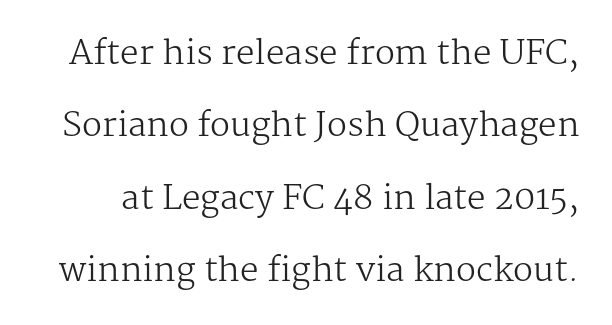
The image shows 33 px regular-weight serif type, upright; set loose line spacing (2.19x), normal letter spacing, not underlined; medium stroke contrast and a medium x-height.
